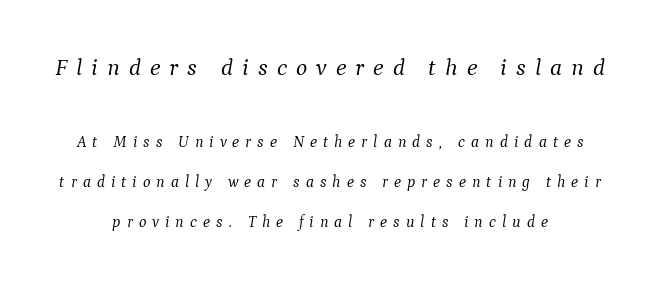
{"italic": "yes", "lean": "right", "slant_degrees": 9, "bold": "no", "underline": "no", "align": "center", "line_spacing": "loose", "line_spacing_ratio": 2.49, "letter_spacing": "wide", "letter_spacing_em": 0.38, "larger_block": "first", "size_ratio": 1.5, "glyph_px": 24}
